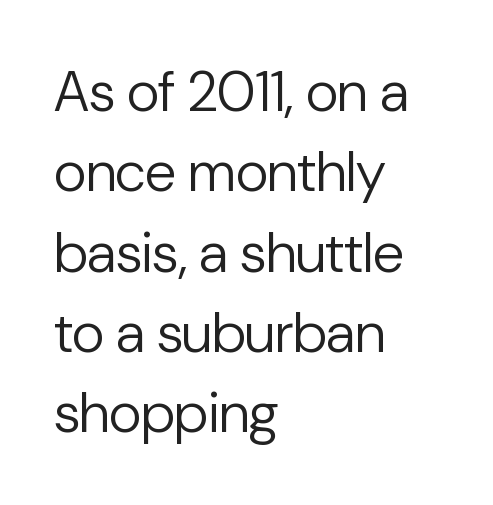
The image shows 57 px regular-weight sans-serif type, upright; set left-aligned, normal line spacing (1.41x), normal letter spacing, not underlined; low stroke contrast and a medium x-height.
